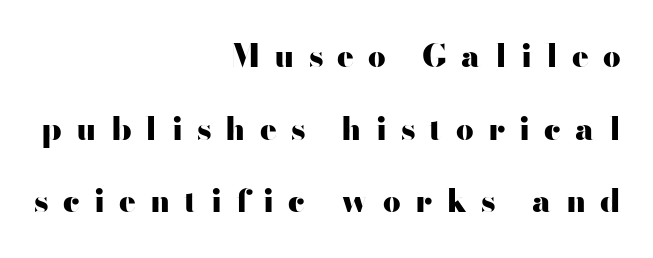
Casual observation: everything's shoved over to the right. Words float on clear page, feet unadorned. The axis of the letterforms is exactly vertical.
